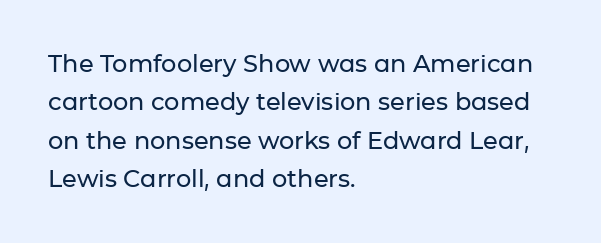
How would I describe the line gaps? Plain and ordinary. Teacher's note: observe the even left margin — that is flush-left alignment. Decoration check: the copy has no underline. Characters follow at the spacing the type designer built in. Is there any slant? The stems are plumb.
